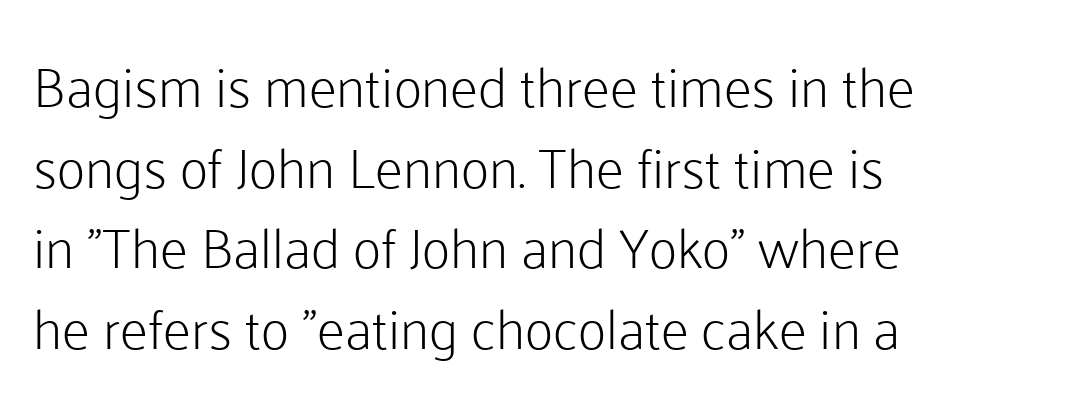
The type family on display is of the sans-serif kind. No word sits above an underline. Quick note: not italic, upright. A light-to-regular cut is what we see here.
